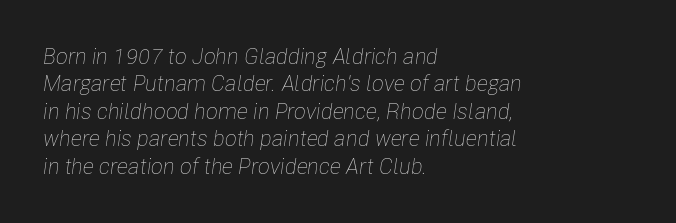
A bare baseline throughout the passage. Italic? Definitely — the glyphs are oblique. Horizontally, the lines are justified to the leading edge only. Weight: not bold — regular or lighter.
